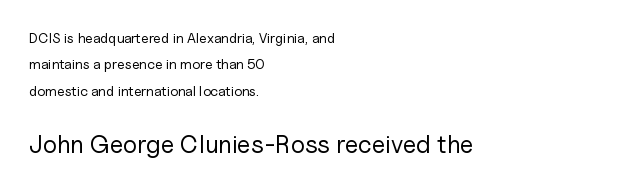
{"italic": "no", "bold": "no", "underline": "no", "align": "left", "line_spacing_ratio": 1.89, "letter_spacing": "normal", "letter_spacing_em": 0.0, "larger_block": "second", "size_ratio": 1.79, "glyph_px": 25}
